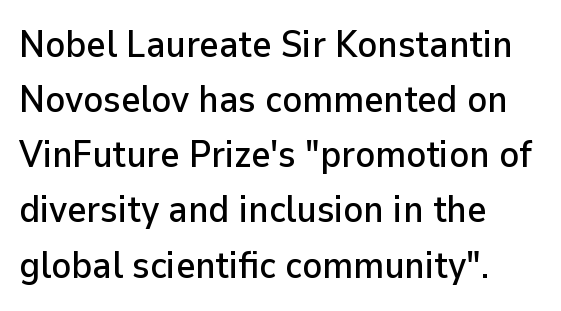
The image shows 37 px sans-serif type, upright; set left-aligned, normal line spacing (1.49x), normal letter spacing, not underlined; low stroke contrast and a medium x-height.
